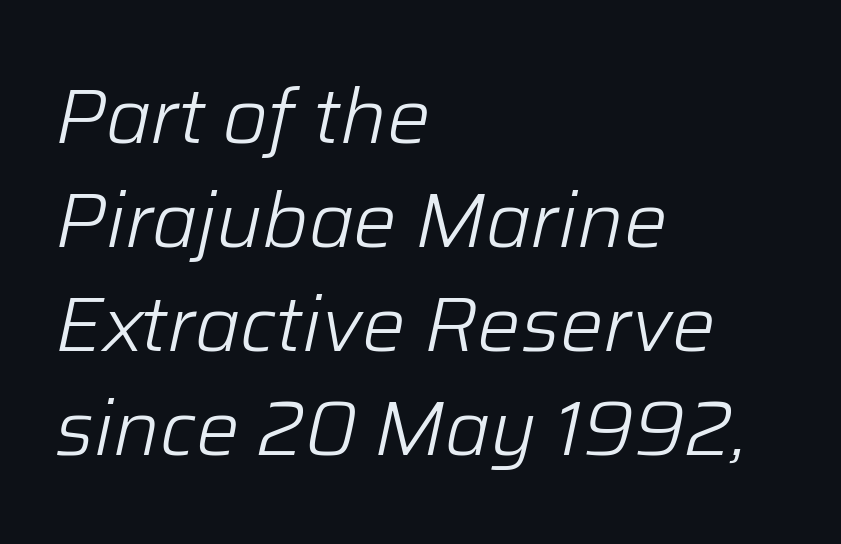
{"italic": "yes", "lean": "right", "slant_degrees": 12, "bold": "no", "weight": "light", "width": "normal", "stroke_contrast": "low", "x_height": "medium", "monospaced": "no", "underline": "no", "align": "left", "line_spacing": "normal", "line_spacing_ratio": 1.35, "letter_spacing": "normal", "letter_spacing_em": 0.0, "glyph_px": 77}
